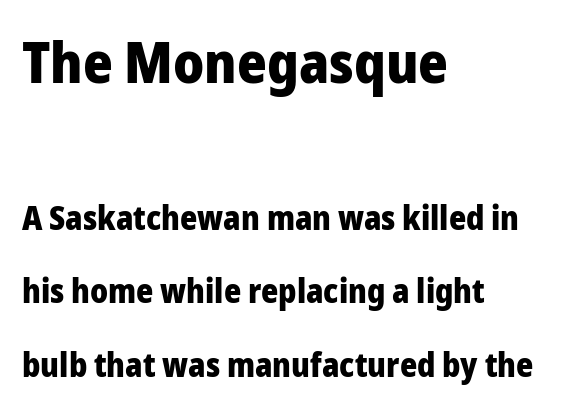
Q: Is the text bold? A: Yes.
Q: Is the text italic (slanted)? A: No, it is upright.
Q: Is the typeface a serif or a sans-serif typeface? A: Sans-serif.
Q: Is the text underlined? A: No.
Q: How is the paragraph aligned? A: Left-aligned.
Q: Is the spacing between letters normal or unusually wide? A: Normal.
Q: Is the spacing between lines tight, normal or loose? A: Loose.
Q: Which block of text is set in a larger size, the first (top) or the second (bottom)? A: The first (top) one.
Q: Width (condensed, normal, or wide)? A: Normal.
Q: Stroke contrast? A: Low.
Q: x-height? A: Medium.
Q: Monospaced? A: No.
